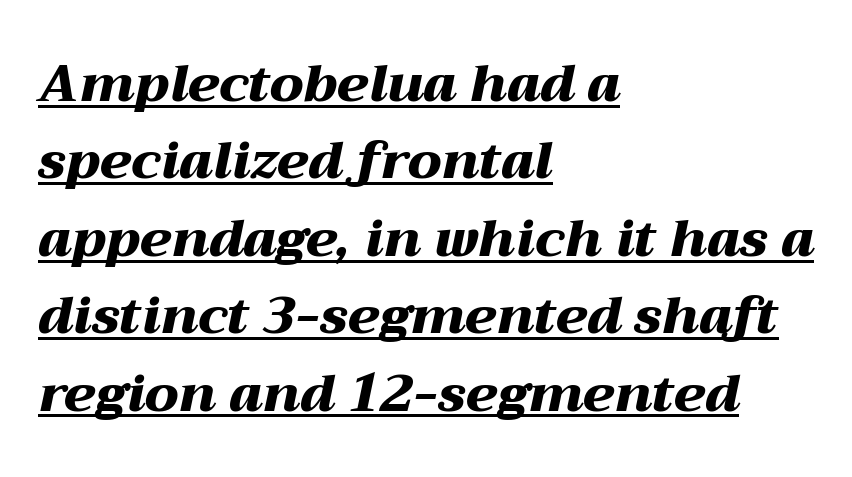
The image shows 52 px heavy, wide type, italic (leaning right); set left-aligned, normal line spacing (1.49x), normal letter spacing, underlined; medium stroke contrast and a medium x-height.
